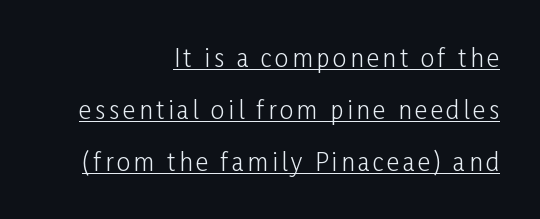
Q: Is the text bold? A: No.
Q: Is the text italic (slanted)? A: No, it is upright.
Q: Is the text underlined? A: Yes.
Q: How is the paragraph aligned? A: Right-aligned.
Q: Is the spacing between lines tight, normal or loose? A: Loose.
